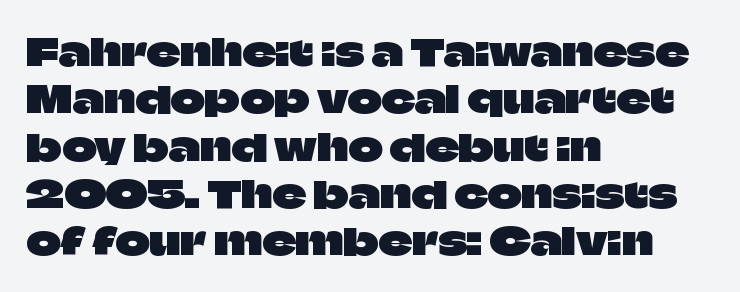
Q: Is the text italic (slanted)? A: No, it is upright.
Q: Is the typeface a serif or a sans-serif typeface? A: Sans-serif.
Q: Is the text underlined? A: No.
Q: How is the paragraph aligned? A: Left-aligned.
Q: Is the spacing between letters normal or unusually wide? A: Normal.
Q: Is the spacing between lines tight, normal or loose? A: Normal.
Q: Width (condensed, normal, or wide)? A: Normal.
Q: Stroke contrast? A: Low.
Q: x-height? A: Large.
Q: Monospaced? A: No.
